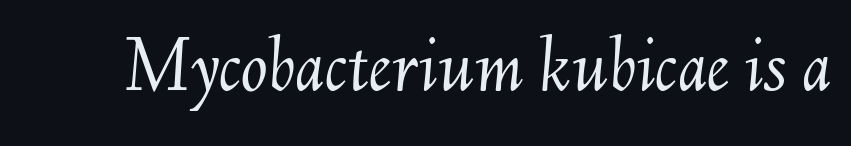
Q: Is the text bold? A: No.
Q: Is the text italic (slanted)? A: Yes, it leans right by about 6 degrees.
Q: Is the text underlined? A: No.
Q: Is the spacing between letters normal or unusually wide? A: Normal.
Q: Width (condensed, normal, or wide)? A: Normal.
Q: Stroke contrast? A: Medium.
Q: x-height? A: Small.
Q: Monospaced? A: No.
